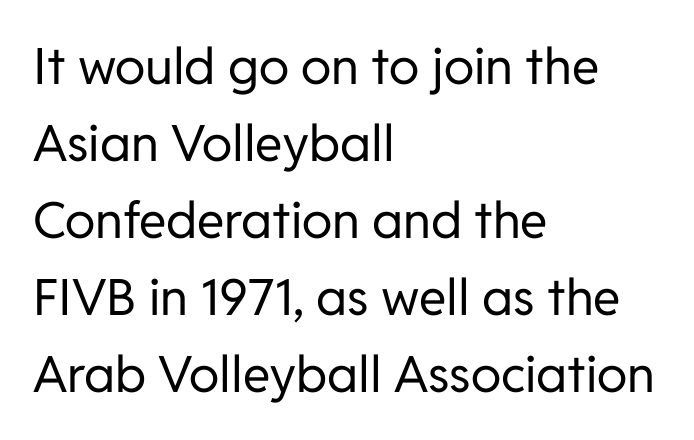
{"serif": "no", "italic": "no", "bold": "no", "weight": "regular", "width": "normal", "stroke_contrast": "low", "x_height": "medium", "monospaced": "no", "underline": "no", "align": "left", "line_spacing": "normal", "line_spacing_ratio": 1.54, "letter_spacing": "normal", "letter_spacing_em": 0.0, "glyph_px": 50}
